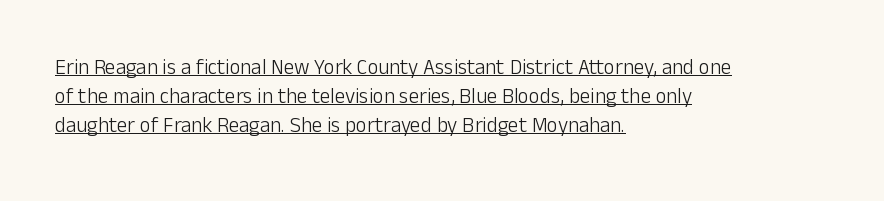
Style check: upright. If you drew a ruler down the left edge, every line would touch it. Each new line begins a customary step beneath the previous one. No chunkiness to these letters — they're not bold. The rendering keeps characters at their native spacing. The lettering is marked with a stroke running underneath it.
